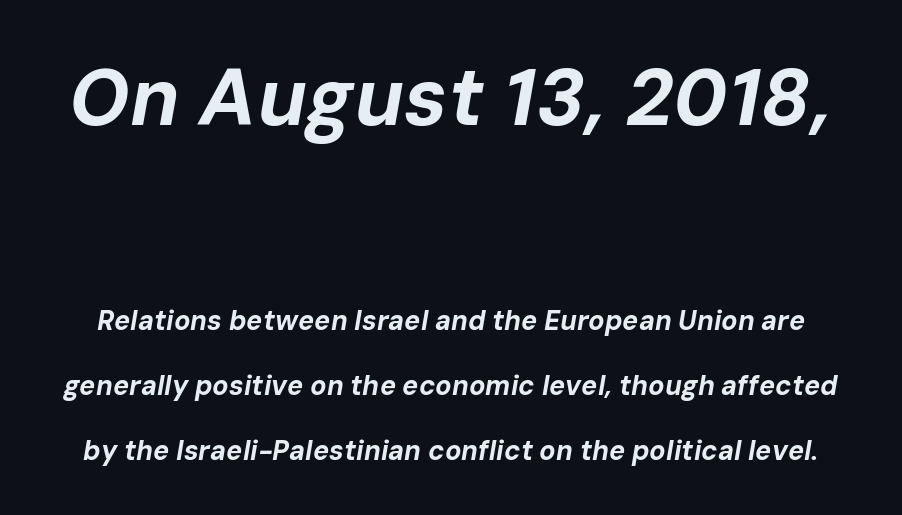
Q: Is the text bold? A: Yes.
Q: Is the text italic (slanted)? A: Yes, it leans right by about 10 degrees.
Q: Is the text underlined? A: No.
Q: Is the spacing between letters normal or unusually wide? A: Normal.
Q: Is the spacing between lines tight, normal or loose? A: Loose.
Q: Which block of text is set in a larger size, the first (top) or the second (bottom)? A: The first (top) one.
Q: Width (condensed, normal, or wide)? A: Normal.
Q: Stroke contrast? A: Low.
Q: x-height? A: Medium.
Q: Monospaced? A: No.
